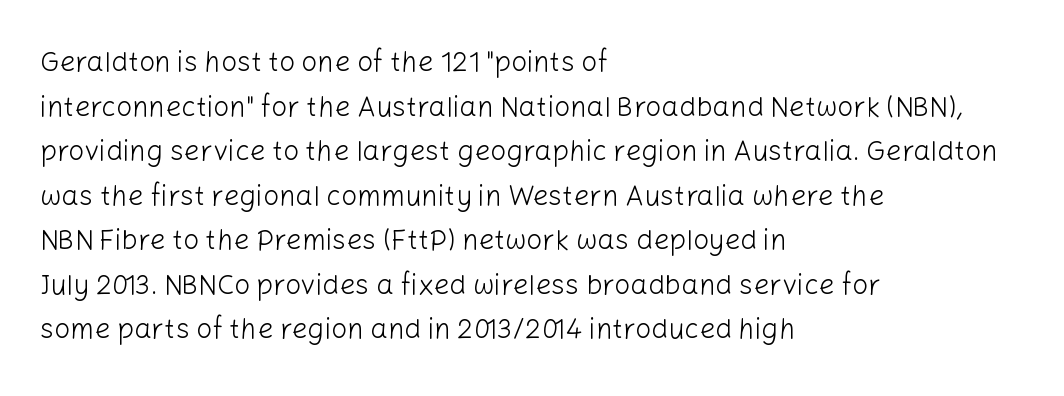
Q: Is the text bold? A: No.
Q: Is the text italic (slanted)? A: No, it is upright.
Q: Is the typeface a serif or a sans-serif typeface? A: Sans-serif.
Q: Is the text underlined? A: No.
Q: How is the paragraph aligned? A: Left-aligned.
Q: Is the spacing between letters normal or unusually wide? A: Normal.
Q: Is the spacing between lines tight, normal or loose? A: Normal.
Q: Width (condensed, normal, or wide)? A: Normal.
Q: Stroke contrast? A: Low.
Q: x-height? A: Medium.
Q: Monospaced? A: No.
